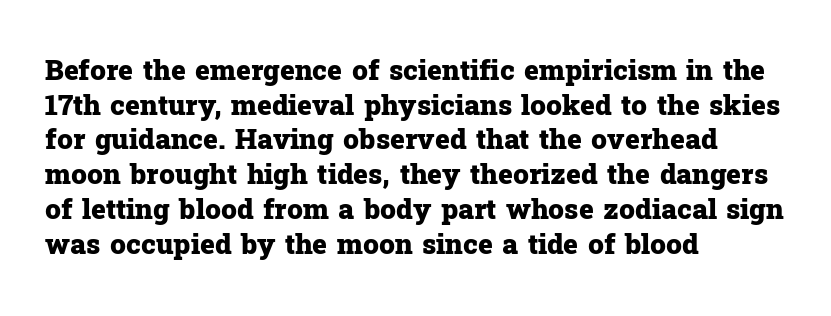
The image shows 28 px heavy serif type, upright; set left-aligned, line spacing 1.24x, normal letter spacing, not underlined; low stroke contrast and a medium x-height.
